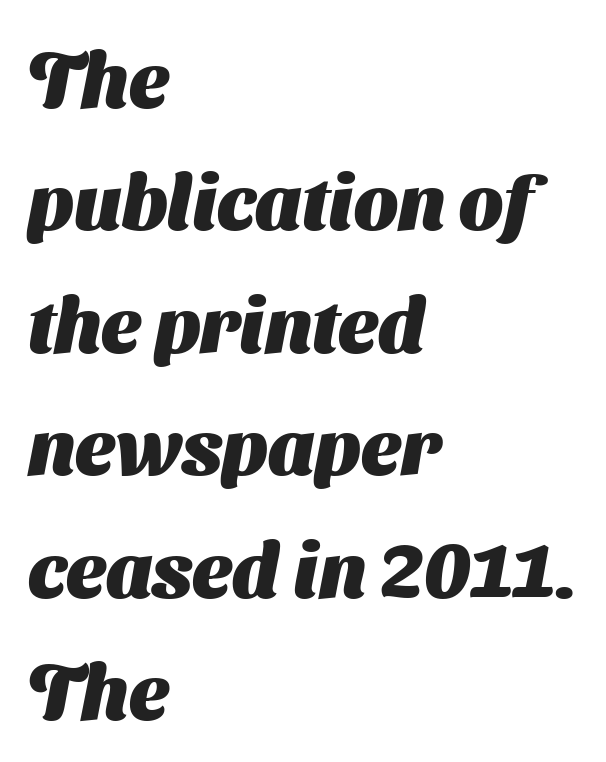
Q: Is the text bold? A: Yes.
Q: Is the typeface a serif or a sans-serif typeface? A: Sans-serif.
Q: Is the text underlined? A: No.
Q: How is the paragraph aligned? A: Left-aligned.
Q: Is the spacing between letters normal or unusually wide? A: Normal.
Q: Is the spacing between lines tight, normal or loose? A: Normal.
Q: Width (condensed, normal, or wide)? A: Normal.
Q: Stroke contrast? A: Medium.
Q: x-height? A: Medium.
Q: Monospaced? A: No.
